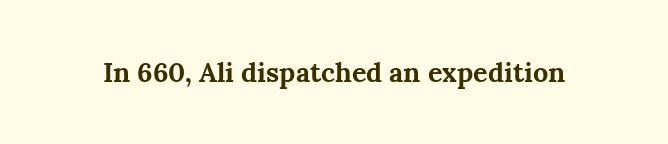
What stands out about the letter spacing? Nothing — it is the standard amount. No italicization has been applied; the sample stays upright. The gap between lines stays unmarked. Thick stems and heavy bowls — unmistakably bold.
